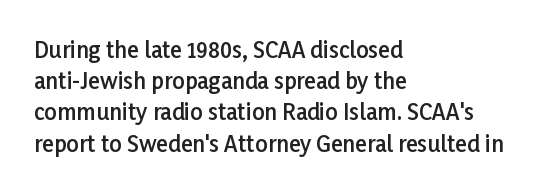
The image shows 22 px text type, upright; set left-aligned, normal line spacing (1.42x), normal letter spacing, not underlined.
